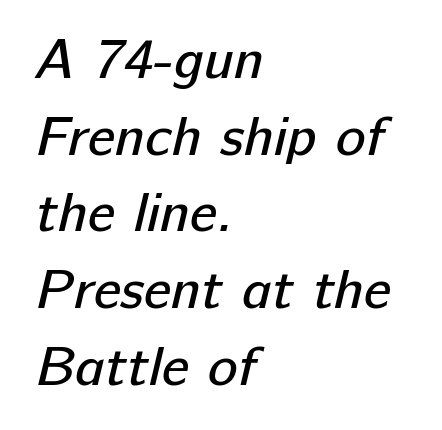
Q: Is the text bold? A: No.
Q: Is the typeface a serif or a sans-serif typeface? A: Sans-serif.
Q: Is the text underlined? A: No.
Q: How is the paragraph aligned? A: Left-aligned.
Q: Is the spacing between letters normal or unusually wide? A: Normal.
Q: Is the spacing between lines tight, normal or loose? A: Normal.
Q: Width (condensed, normal, or wide)? A: Normal.
Q: Stroke contrast? A: Low.
Q: x-height? A: Medium.
Q: Monospaced? A: No.
